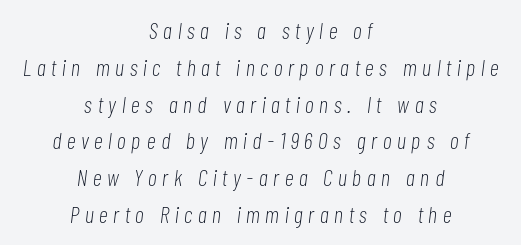
Rendered with sloped, italic letterforms. Just letters on the line, the space beneath them empty. This sample is center-justified, so both line endings float freely. Words appear elongated and porous because spacing is wide. Heft: none added — not bold.
